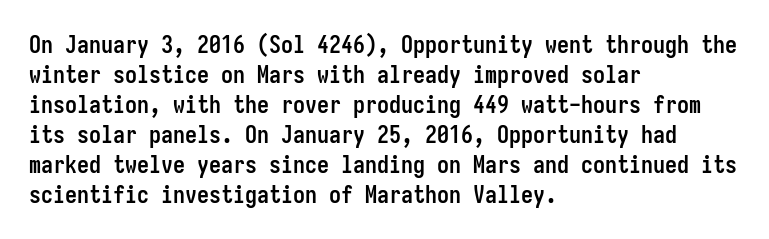
The image shows 24 px bold type, upright; set left-aligned, normal line spacing (1.25x), normal letter spacing, not underlined.
